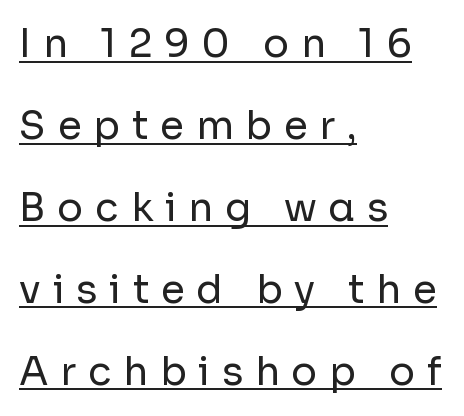
{"serif": "no", "italic": "no", "bold": "no", "weight": "regular", "width": "normal", "stroke_contrast": "low", "x_height": "medium", "monospaced": "no", "underline": "yes", "align": "left", "line_spacing": "loose", "line_spacing_ratio": 2.1, "letter_spacing": "wide", "letter_spacing_em": 0.3, "glyph_px": 39}
